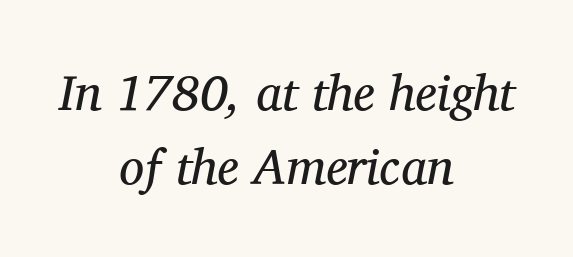
These lines were composed using italics. Letters have the restrained weight of plain body copy at most. Students, observe: this is what conventionally led text looks like. The passage shown is not underscored anywhere. This rendering employs a face with finishing strokes, i.e., a serif.
